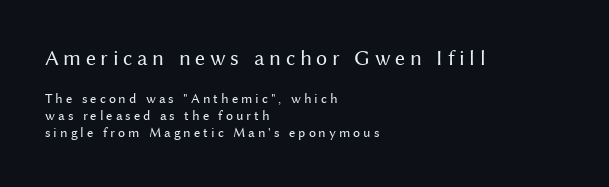
Observe the wide spacing: letters keep a clear distance from each other. No chunkiness to these letters — they're not bold. One-word summary of the alignment: left. Is there any slant? The stems are plumb. Here the first block reads like a headline and the second like body copy. Plain, unruled lines of type.
